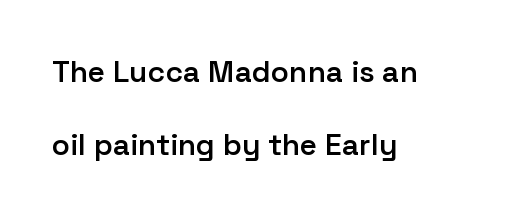
The image shows 30 px semibold sans-serif type, upright; set left-aligned, loose line spacing (2.43x), normal letter spacing, not underlined; low stroke contrast and a medium x-height.
